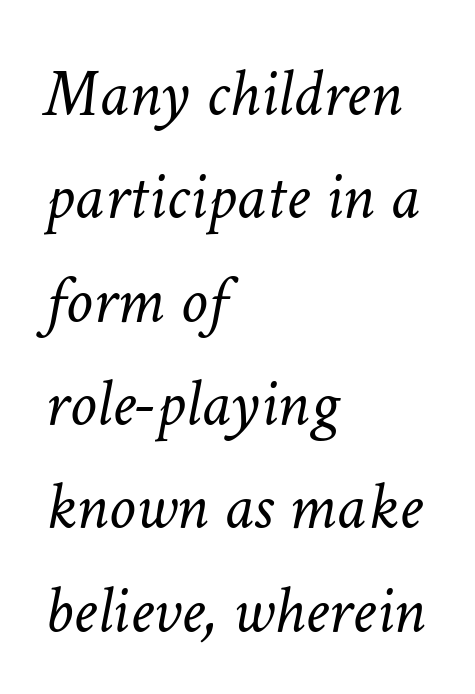
{"italic": "yes", "lean": "right", "slant_degrees": 11, "bold": "no", "weight": "light", "width": "normal", "stroke_contrast": "low", "x_height": "medium", "monospaced": "no", "underline": "no", "align": "left", "line_spacing": "normal", "line_spacing_ratio": 1.52, "letter_spacing": "normal", "letter_spacing_em": 0.0, "glyph_px": 68}
